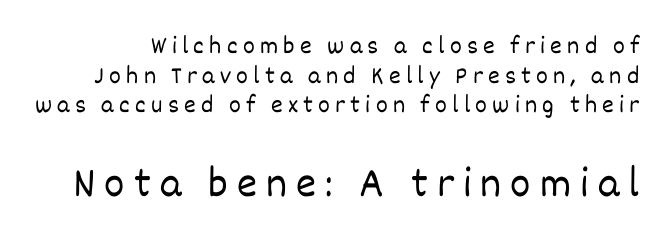
The image shows 43 px light type, upright; set line spacing 1.19x, unusually wide letter spacing (+0.21 em), not underlined; the second (bottom) block is 1.72x larger; low stroke contrast and a large x-height.
